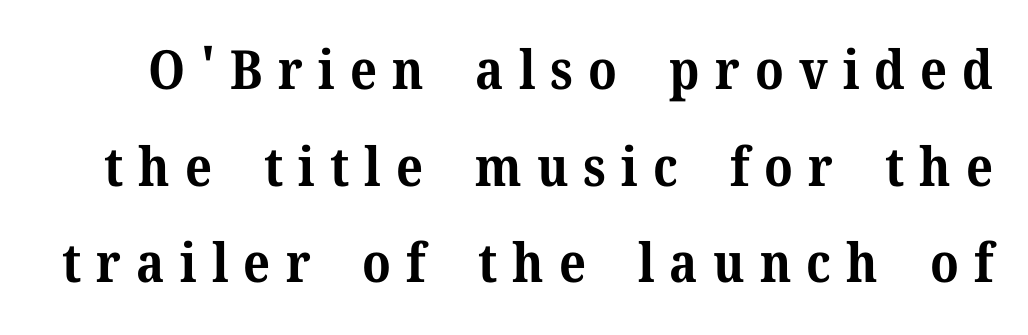
Q: Is the text bold? A: Yes.
Q: Is the text italic (slanted)? A: No, it is upright.
Q: Is the typeface a serif or a sans-serif typeface? A: Serif.
Q: Is the text underlined? A: No.
Q: Is the spacing between letters normal or unusually wide? A: Unusually wide.
Q: Width (condensed, normal, or wide)? A: Normal.
Q: Stroke contrast? A: Medium.
Q: x-height? A: Medium.
Q: Monospaced? A: No.
